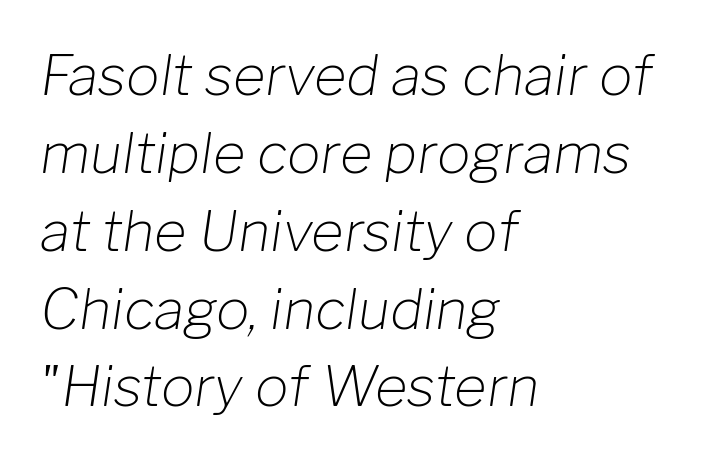
Q: Is the text bold? A: No.
Q: Is the text italic (slanted)? A: Yes, it leans right by about 8 degrees.
Q: Is the text underlined? A: No.
Q: How is the paragraph aligned? A: Left-aligned.
Q: Is the spacing between letters normal or unusually wide? A: Normal.
Q: Is the spacing between lines tight, normal or loose? A: Normal.
Q: Width (condensed, normal, or wide)? A: Normal.
Q: Stroke contrast? A: Low.
Q: x-height? A: Medium.
Q: Monospaced? A: No.
